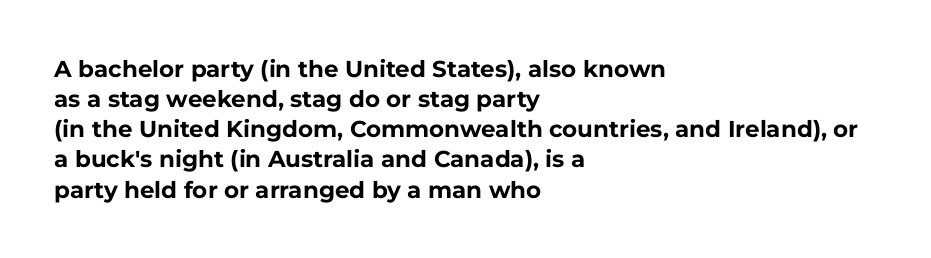
Does extra space separate the letters? No, they use regular spacing. The passage is arranged the way most books set body copy — flush left. Successive baselines arrive at the customary interval. Posture: upright roman. Is the type bold? Yes — the strokes are clearly thick and heavy.
